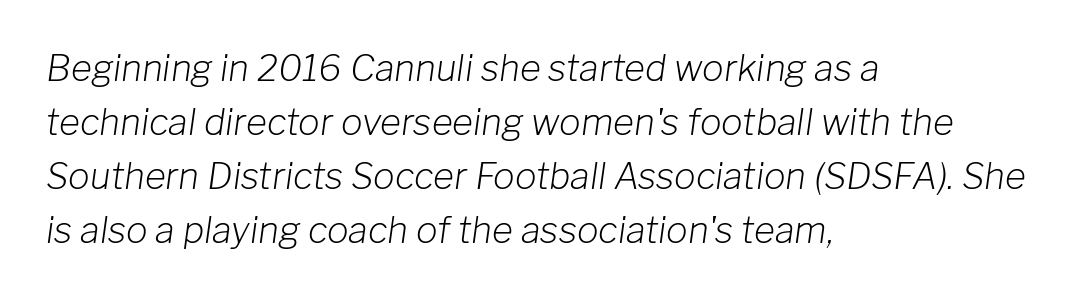
Q: Is the text bold? A: No.
Q: Is the text italic (slanted)? A: Yes, it leans right by about 8 degrees.
Q: Is the text underlined? A: No.
Q: How is the paragraph aligned? A: Left-aligned.
Q: Is the spacing between letters normal or unusually wide? A: Normal.
Q: Is the spacing between lines tight, normal or loose? A: Normal.
Q: Width (condensed, normal, or wide)? A: Normal.
Q: Stroke contrast? A: Low.
Q: x-height? A: Medium.
Q: Monospaced? A: No.
